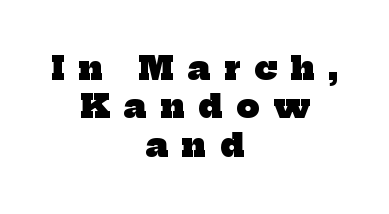
The image shows 32 px heavy serif type; set centered, line spacing 1.2x, unusually wide letter spacing (+0.43 em), not underlined; low stroke contrast and a medium x-height.
